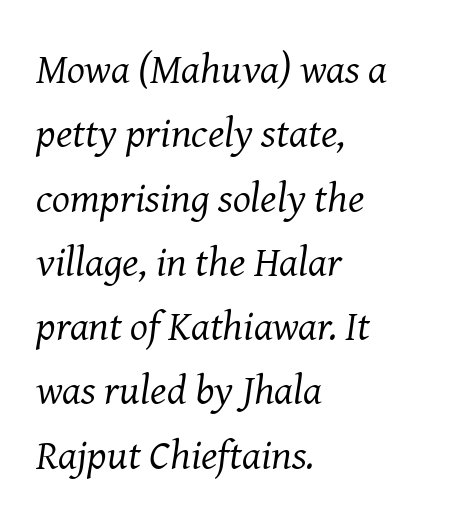
Visually the block forms a straight wall on the left and a jagged coastline on the right. Rule under the text: the space is simply empty. The characters display serif detailing at their extremities. If you drew a line through each stem, it would be angled. Regarding leading, the lines here are spaced in the standard way.
